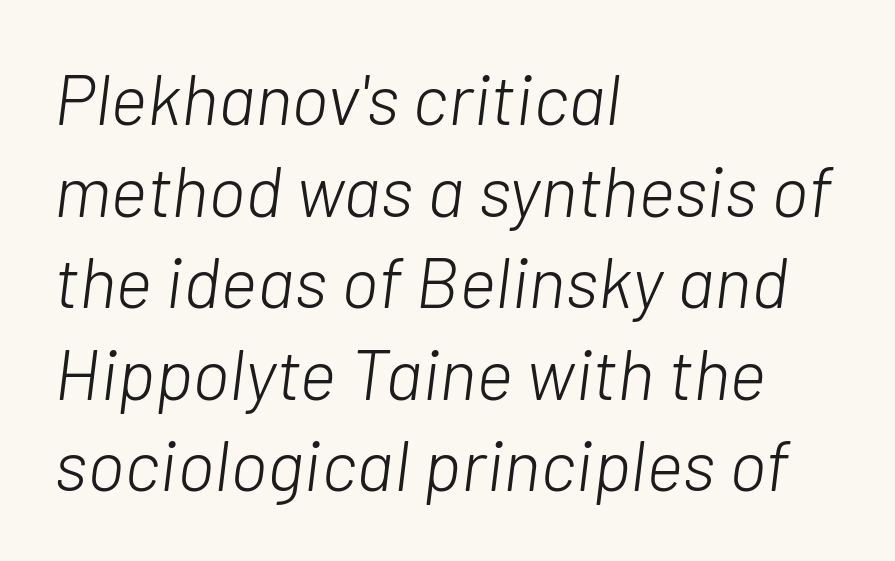
The image shows 71 px light type, italic (leaning right); set left-aligned, normal line spacing (1.29x), normal letter spacing, not underlined; low stroke contrast and a medium x-height.
